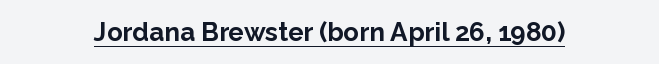
The image shows 26 px bold type, upright; set normal letter spacing, underlined.
